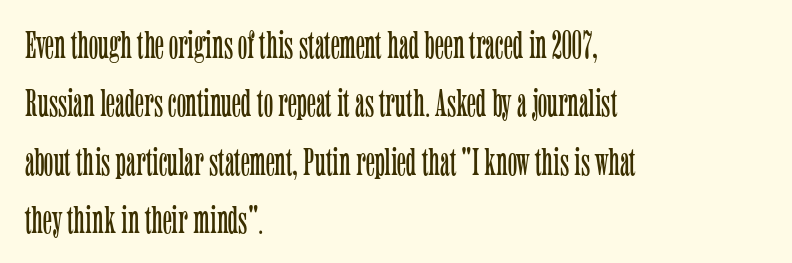
The image shows 39 px light, condensed serif type, upright; set left-aligned, normal line spacing (1.5x), normal letter spacing, not underlined; low stroke contrast and a medium x-height.
